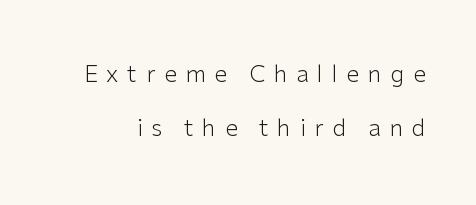
Vertical stems look standard width or narrower in stroke. A great deal of white space separates one row of letters from the next. Check the space under the baseline: it is left empty. Honestly, the letter spacing is so wide it's the main thing you notice. This is the regular roman posture of the typeface.
